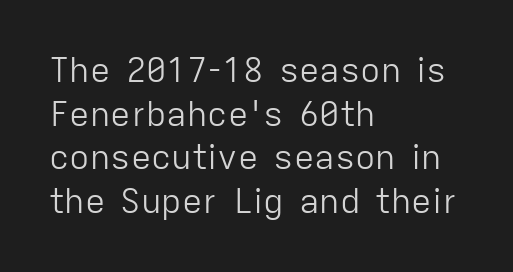
Check under the words: just untouched page. Caption: standard tracking, unaltered. Summary of vertical rhythm: regular, with standard interline spacing. This sample has the flowing, uneven cadence of proportional lettering. Typographically, this falls in the sans-serif category.
